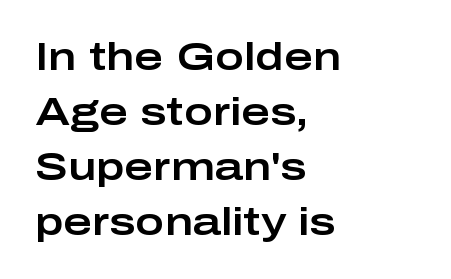
Q: Is the text italic (slanted)? A: No, it is upright.
Q: Is the typeface a serif or a sans-serif typeface? A: Sans-serif.
Q: Is the text underlined? A: No.
Q: How is the paragraph aligned? A: Left-aligned.
Q: Is the spacing between letters normal or unusually wide? A: Normal.
Q: Is the spacing between lines tight, normal or loose? A: Normal.
Q: Width (condensed, normal, or wide)? A: Wide.
Q: Stroke contrast? A: Low.
Q: x-height? A: Medium.
Q: Monospaced? A: No.
